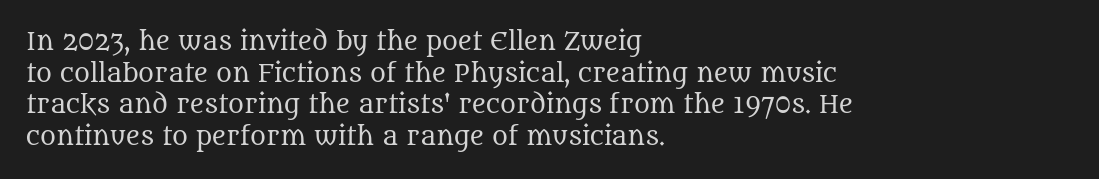
Leftover space on each line is placed entirely after the last word. The typesetting does not lean heavy: it is not bold. Honestly, the letter spacing is just normal — you wouldn't notice it. Underline: absent. If you drew a line through each stem, it would be perfectly vertical.
